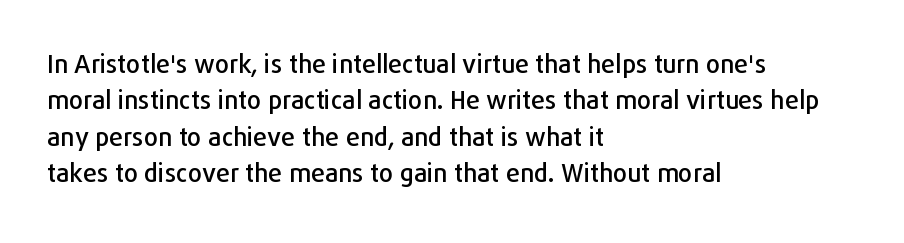
The image shows 25 px text type, upright; set left-aligned, normal line spacing (1.46x), normal letter spacing, not underlined.
